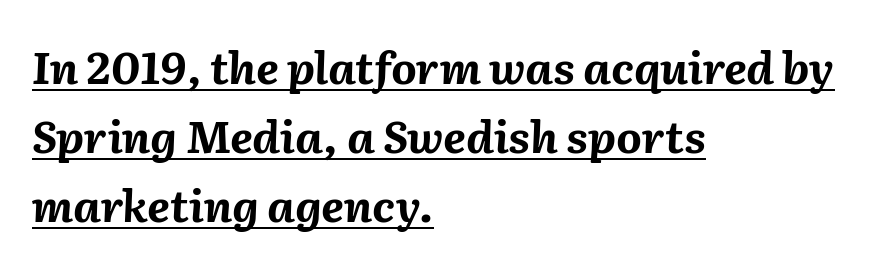
The typesetter has applied underlining to the passage shown. Every character sits at an angle, as italics do. A normal amount of white space separates one row of letters from the next. A typesetter would call this zero additional tracking. Visually the block forms a straight wall on the left and a jagged coastline on the right.
